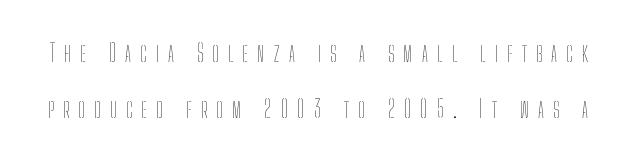
Q: Is the text bold? A: No.
Q: Is the text italic (slanted)? A: No, it is upright.
Q: Is the text underlined? A: No.
Q: Is the spacing between letters normal or unusually wide? A: Unusually wide.
Q: Is the spacing between lines tight, normal or loose? A: Loose.
